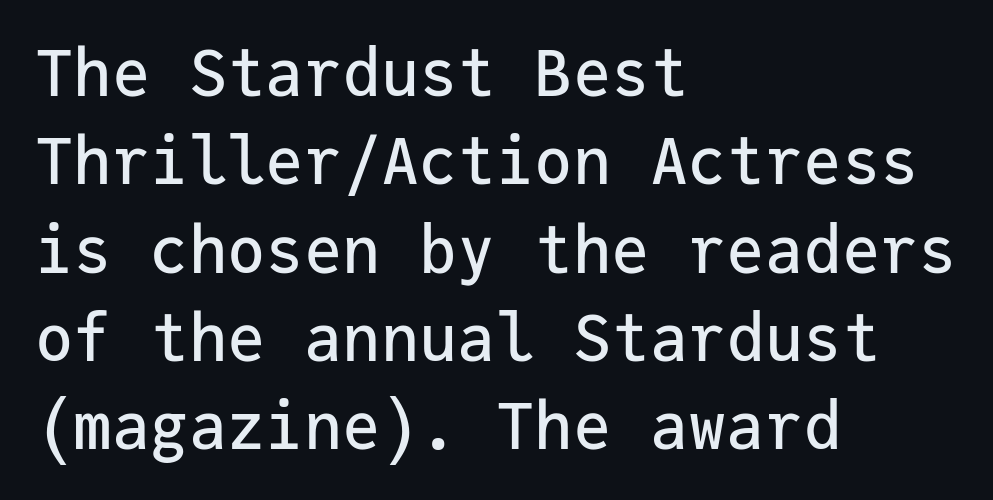
Q: Is the text italic (slanted)? A: No, it is upright.
Q: Is the typeface a serif or a sans-serif typeface? A: Sans-serif.
Q: Is the text underlined? A: No.
Q: How is the paragraph aligned? A: Left-aligned.
Q: Is the spacing between letters normal or unusually wide? A: Normal.
Q: Is the spacing between lines tight, normal or loose? A: Normal.
Q: Width (condensed, normal, or wide)? A: Normal.
Q: Stroke contrast? A: Low.
Q: x-height? A: Medium.
Q: Monospaced? A: Yes.
